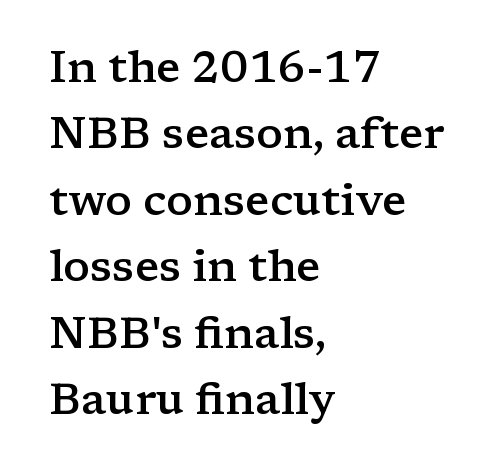
Q: Is the text bold? A: Semi-bold.
Q: Is the text italic (slanted)? A: No, it is upright.
Q: Is the typeface a serif or a sans-serif typeface? A: Serif.
Q: Is the text underlined? A: No.
Q: How is the paragraph aligned? A: Left-aligned.
Q: Is the spacing between letters normal or unusually wide? A: Normal.
Q: Is the spacing between lines tight, normal or loose? A: Normal.
Q: Width (condensed, normal, or wide)? A: Wide.
Q: Stroke contrast? A: Low.
Q: x-height? A: Medium.
Q: Monospaced? A: No.
